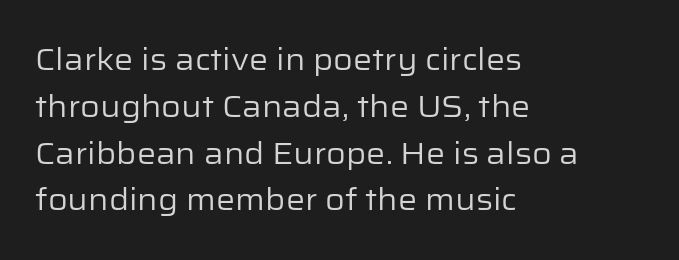
These lines are composed in type without serifs. Where is the straight margin? On the left. One glance says typical: line gaps are just what's usual. This is not heavy type; no bold has been used. Students, note that the glyphs here touch the page at normal intervals. The space beneath each line is pristine and unruled.
